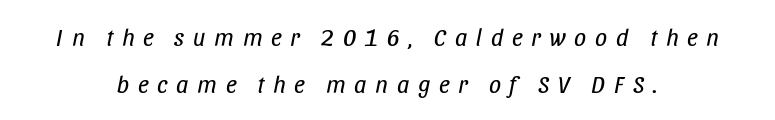
The face used here has a pronounced slope to its letters. Leading is clearly above the norm, producing a sparse column. The font sits on the lighter half of the weight spectrum, regular included. Tracking value appears strongly positive — letters spread wide.
